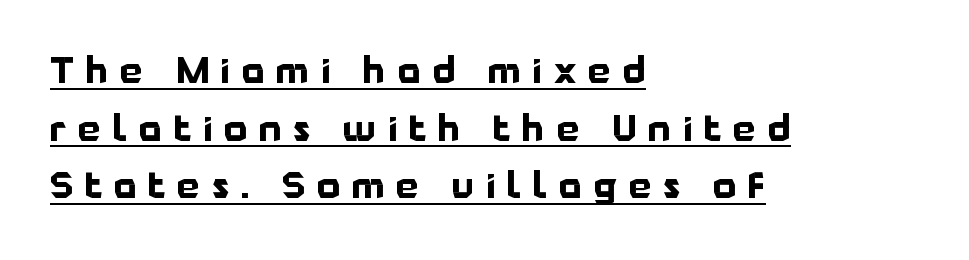
Typeset ragged right — the left edge is the straight one. A full-strength bold gives these letters their thick strokes. Note the varied advance widths — an 'i' is clearly narrower than an 'm'. The words here are underlined. Honestly, the letter spacing is so wide it's the main thing you notice.
